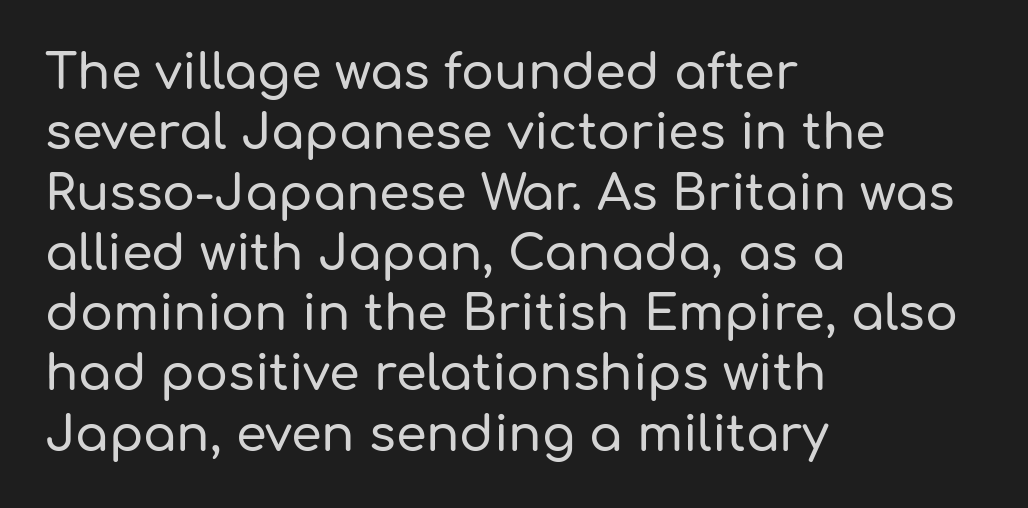
{"serif": "no", "italic": "no", "width": "normal", "stroke_contrast": "low", "x_height": "medium", "monospaced": "no", "underline": "no", "align": "left", "line_spacing_ratio": 1.23, "letter_spacing": "normal", "letter_spacing_em": 0.0, "glyph_px": 49}
